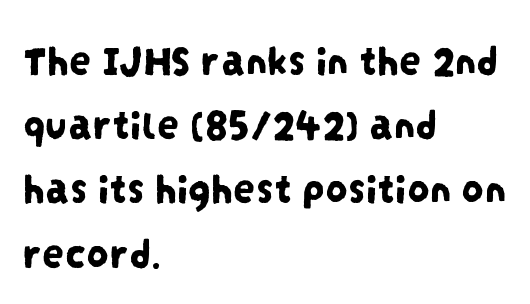
{"serif": "no", "width": "condensed", "stroke_contrast": "low", "x_height": "large", "monospaced": "no", "underline": "no", "align": "left", "line_spacing": "normal", "line_spacing_ratio": 1.46, "letter_spacing": "normal", "letter_spacing_em": 0.0, "glyph_px": 44}
